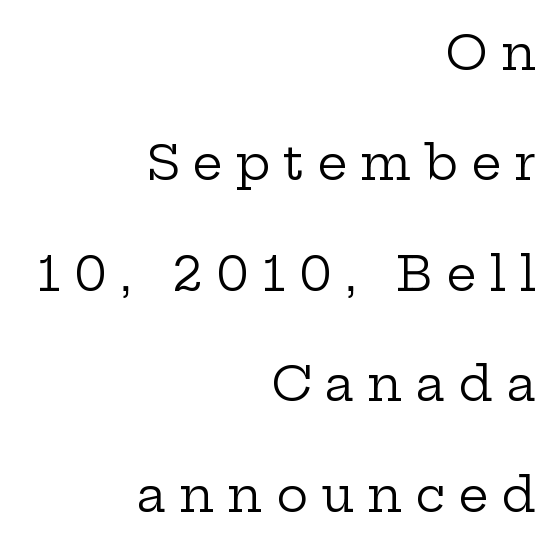
The image shows 48 px regular-weight, wide serif type, upright; set right-aligned, loose line spacing (2.3x), unusually wide letter spacing (+0.27 em), not underlined; low stroke contrast and a medium x-height.
